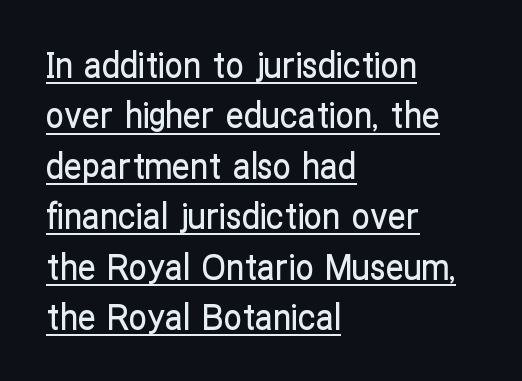
The image shows 36 px condensed sans-serif type, upright; set left-aligned, normal line spacing (1.4x), normal letter spacing, underlined; low stroke contrast and a medium x-height.
